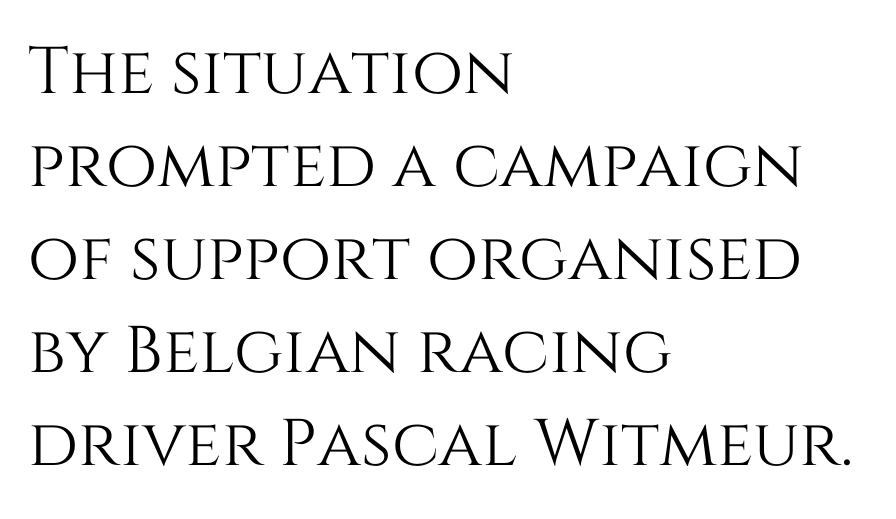
Q: Is the text italic (slanted)? A: No, it is upright.
Q: Is the text underlined? A: No.
Q: How is the paragraph aligned? A: Left-aligned.
Q: Is the spacing between letters normal or unusually wide? A: Normal.
Q: Is the spacing between lines tight, normal or loose? A: Normal.
Q: Width (condensed, normal, or wide)? A: Normal.
Q: Stroke contrast? A: Medium.
Q: x-height? A: Large.
Q: Monospaced? A: No.
